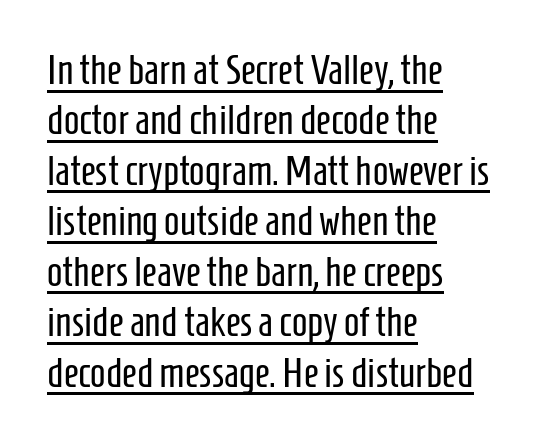
No extra ink here — the face is not bold. Type style note: lacks serifs. Varying glyph widths throughout — classic text-font behaviour. No italicization has been applied; the sample stays upright.
